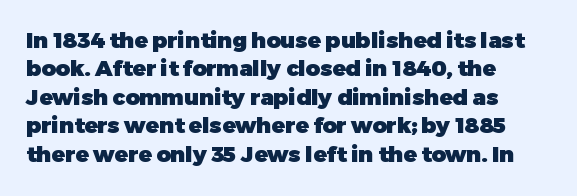
{"italic": "no", "bold": "yes", "underline": "no", "align": "left", "line_spacing": "normal", "line_spacing_ratio": 1.29, "letter_spacing": "normal", "letter_spacing_em": 0.0, "glyph_px": 22}
